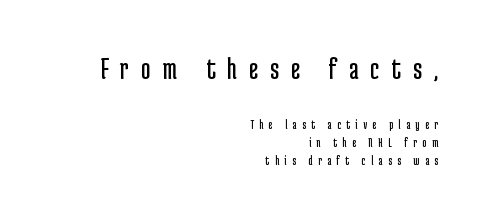
The image shows 32 px regular-weight, condensed sans-serif type, upright; set right-aligned, normal line spacing (1.27x), unusually wide letter spacing (+0.38 em), not underlined; the first (top) block is 2.29x larger; low stroke contrast and a medium x-height.
